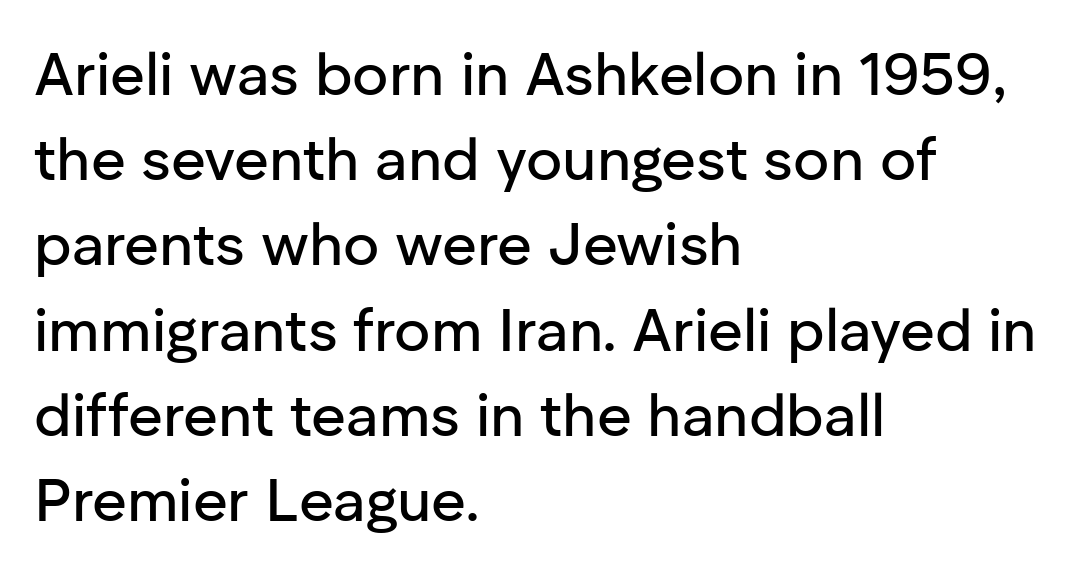
{"serif": "no", "italic": "no", "width": "normal", "stroke_contrast": "low", "x_height": "medium", "monospaced": "no", "underline": "no", "align": "left", "line_spacing": "normal", "line_spacing_ratio": 1.42, "letter_spacing": "normal", "letter_spacing_em": 0.0, "glyph_px": 60}
